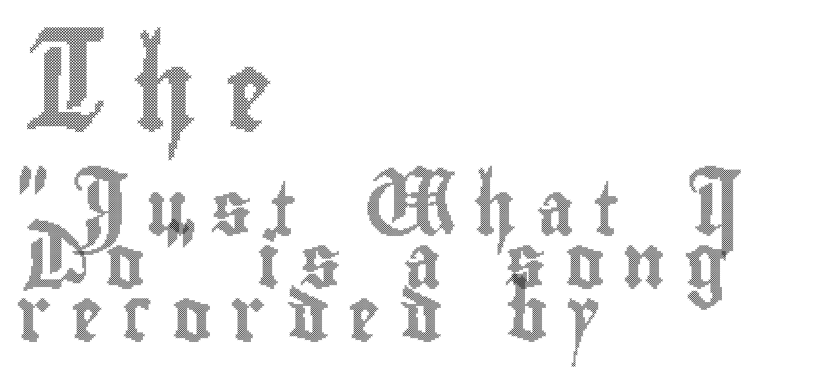
The image shows 79 px condensed type, upright; set left-aligned, tight line spacing (1.0x), unusually wide letter spacing (+0.36 em), not underlined; the first (top) block is 1.49x larger; a small x-height.
